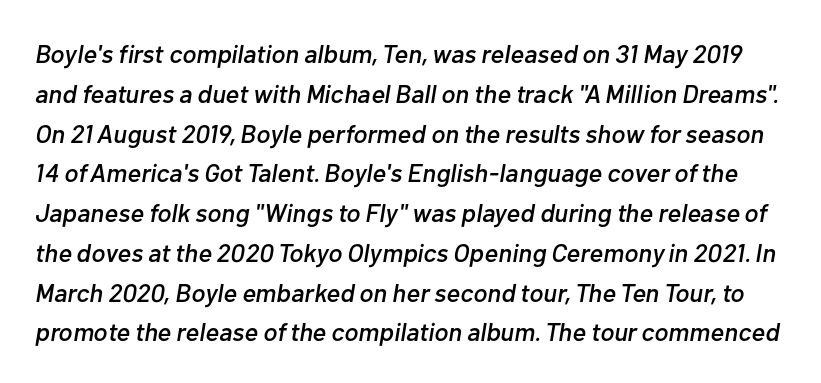
Q: Is the text italic (slanted)? A: Yes, it leans right by about 10 degrees.
Q: Is the text underlined? A: No.
Q: Is the spacing between letters normal or unusually wide? A: Normal.
Q: Is the spacing between lines tight, normal or loose? A: Normal.
